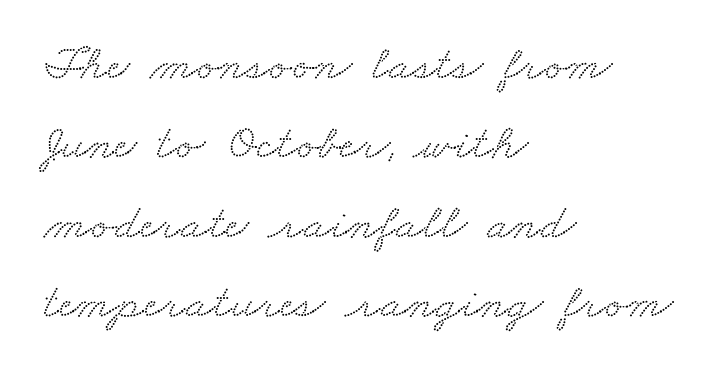
Serifs: yes, visible at the terminals of the letterforms. How are the letters spaced? Ordinarily, with no added tracking. Notice how the passage keeps a crisp vertical edge on the left only. Regarding leading, the lines here are spaced in the standard way.
